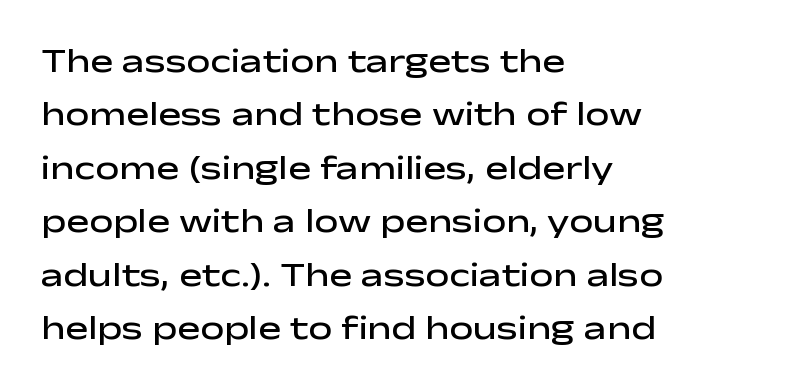
Line beginnings align vertically; line endings do not. Caption: semibold face, moderately heavy strokes. Honestly, the letter spacing is just normal — you wouldn't notice it. Letters rest on an invisible, unmarked baseline. This is roman type, the default non-slanted kind.
